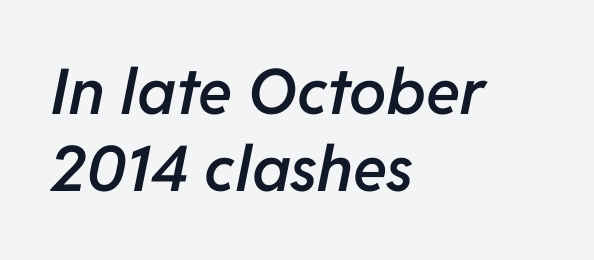
{"italic": "yes", "lean": "right", "slant_degrees": 11, "bold": "semi", "weight": "semibold", "width": "normal", "stroke_contrast": "low", "x_height": "medium", "monospaced": "no", "underline": "no", "align": "left", "line_spacing_ratio": 1.22, "letter_spacing": "normal", "letter_spacing_em": 0.0, "glyph_px": 63}
